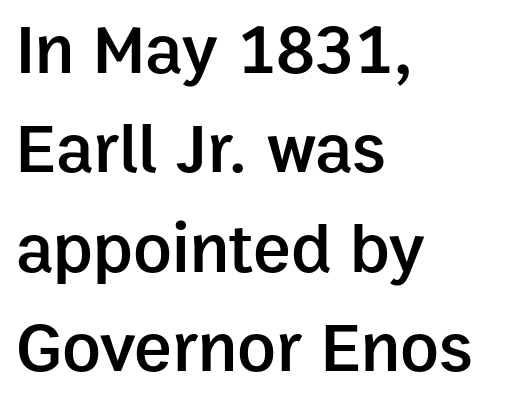
A semibold gives these letters moderate extra thickness, short of bold. Each line starts at the same left margin while the right side varies. Each letter's strokes conclude bluntly, with no projecting serifs. Any mark beneath the type? The region is blank. A typesetter would call this proportional, since set widths differ per character.
